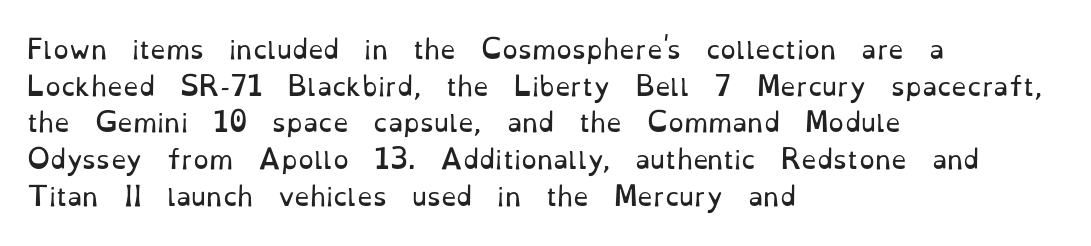
The image shows 25 px text type, upright; set left-aligned, normal line spacing (1.47x), normal letter spacing, not underlined.
